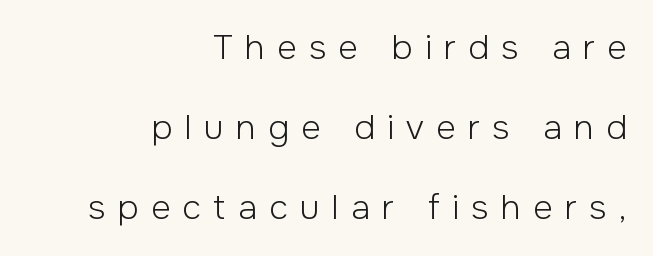
Q: Is the text bold? A: No.
Q: Is the text italic (slanted)? A: No, it is upright.
Q: Is the typeface a serif or a sans-serif typeface? A: Sans-serif.
Q: Is the text underlined? A: No.
Q: How is the paragraph aligned? A: Right-aligned.
Q: Is the spacing between letters normal or unusually wide? A: Unusually wide.
Q: Is the spacing between lines tight, normal or loose? A: Loose.
Q: Width (condensed, normal, or wide)? A: Normal.
Q: Stroke contrast? A: Low.
Q: x-height? A: Medium.
Q: Monospaced? A: No.
